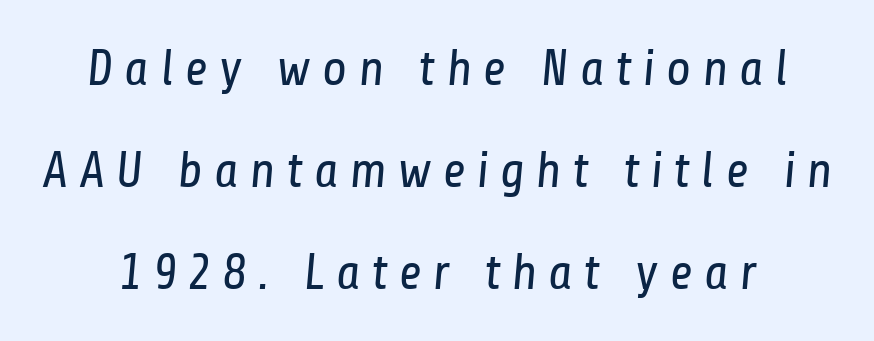
{"serif": "no", "bold": "no", "weight": "regular", "width": "condensed", "stroke_contrast": "low", "x_height": "medium", "monospaced": "no", "underline": "no", "line_spacing": "loose", "line_spacing_ratio": 2.0, "letter_spacing": "wide", "letter_spacing_em": 0.21, "glyph_px": 51}
